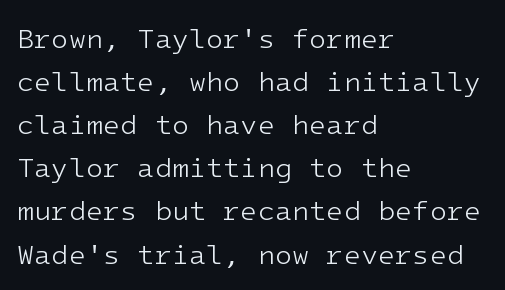
{"serif": "no", "italic": "no", "bold": "no", "weight": "light", "width": "normal", "stroke_contrast": "low", "x_height": "medium", "underline": "no", "align": "left", "line_spacing": "normal", "line_spacing_ratio": 1.54, "letter_spacing": "normal", "letter_spacing_em": 0.0, "glyph_px": 28}
